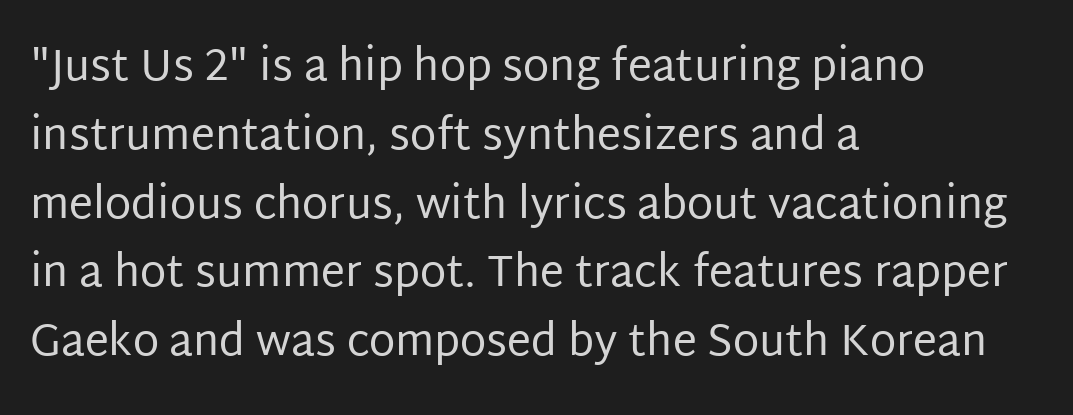
Q: Is the text bold? A: No.
Q: Is the text italic (slanted)? A: No, it is upright.
Q: Is the typeface a serif or a sans-serif typeface? A: Sans-serif.
Q: Is the text underlined? A: No.
Q: How is the paragraph aligned? A: Left-aligned.
Q: Is the spacing between letters normal or unusually wide? A: Normal.
Q: Is the spacing between lines tight, normal or loose? A: Normal.
Q: Width (condensed, normal, or wide)? A: Normal.
Q: Stroke contrast? A: Low.
Q: x-height? A: Large.
Q: Monospaced? A: No.
